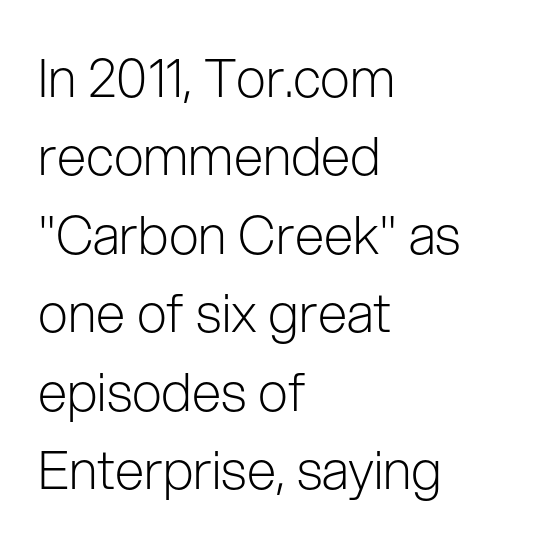
Q: Is the text bold? A: No.
Q: Is the text italic (slanted)? A: No, it is upright.
Q: Is the typeface a serif or a sans-serif typeface? A: Sans-serif.
Q: Is the text underlined? A: No.
Q: How is the paragraph aligned? A: Left-aligned.
Q: Is the spacing between letters normal or unusually wide? A: Normal.
Q: Is the spacing between lines tight, normal or loose? A: Normal.
Q: Width (condensed, normal, or wide)? A: Normal.
Q: Stroke contrast? A: Low.
Q: x-height? A: Medium.
Q: Monospaced? A: No.
